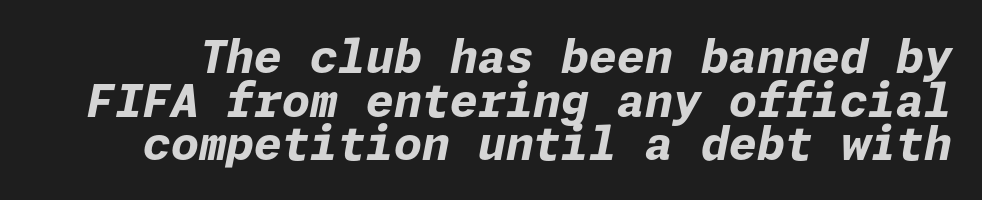
The image shows 45 px bold type, italic (leaning right); set tight line spacing (0.97x), normal letter spacing, not underlined; low stroke contrast and a medium x-height.
